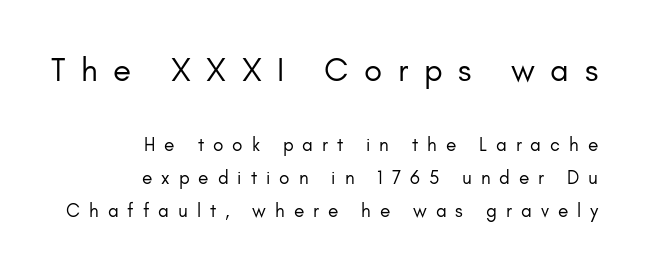
{"serif": "no", "italic": "no", "bold": "no", "weight": "regular", "width": "normal", "stroke_contrast": "low", "x_height": "small", "monospaced": "no", "underline": "no", "align": "right", "line_spacing_ratio": 1.72, "letter_spacing": "wide", "letter_spacing_em": 0.47, "larger_block": "first", "size_ratio": 1.74, "glyph_px": 33}
